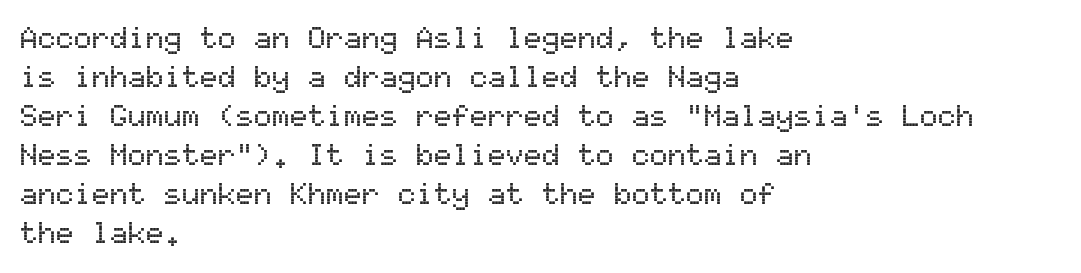
Casual observation: everything's shoved over to the left. The line-height multiplier appears to be the usual default. This sample uses plain, unmodified letter spacing. The zone under the glyphs is completely vacant.
